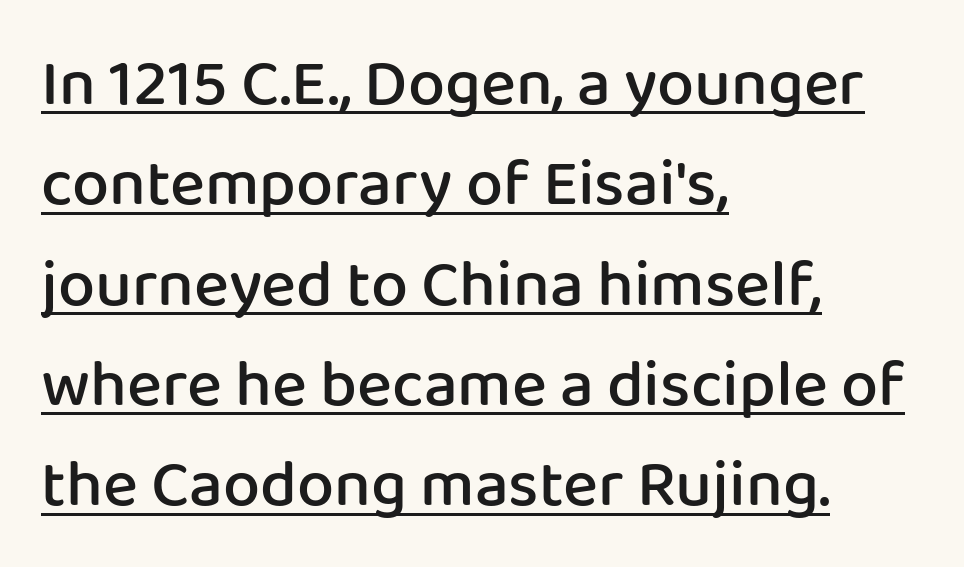
Nobody touched the tracking dial on this one. Short and long lines alike share a common starting point at left. The string is rendered with underlining switched on. These lines are rendered in a variable-pitch font. Regarding serifs, this sample does without them.
